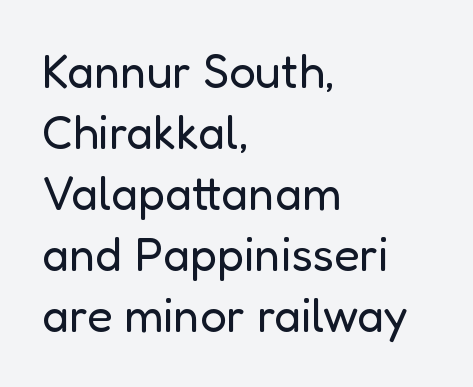
Q: Is the text bold? A: No.
Q: Is the text italic (slanted)? A: No, it is upright.
Q: Is the typeface a serif or a sans-serif typeface? A: Sans-serif.
Q: Is the text underlined? A: No.
Q: How is the paragraph aligned? A: Left-aligned.
Q: Is the spacing between letters normal or unusually wide? A: Normal.
Q: Is the spacing between lines tight, normal or loose? A: Normal.
Q: Width (condensed, normal, or wide)? A: Normal.
Q: Stroke contrast? A: Low.
Q: x-height? A: Medium.
Q: Monospaced? A: No.
